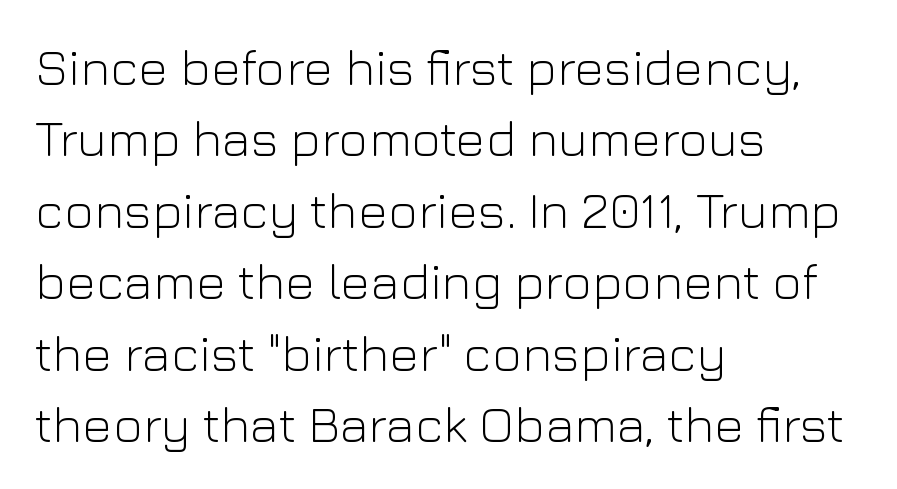
The rows are spaced the way most documents space them. Serif or sans? Sans — the stroke terminals are bare. Does extra space separate the letters? No, they use regular spacing. Heaviness? Minimal to ordinary, like unemphasized prose. The paragraph has a hard left edge and a soft right edge.
